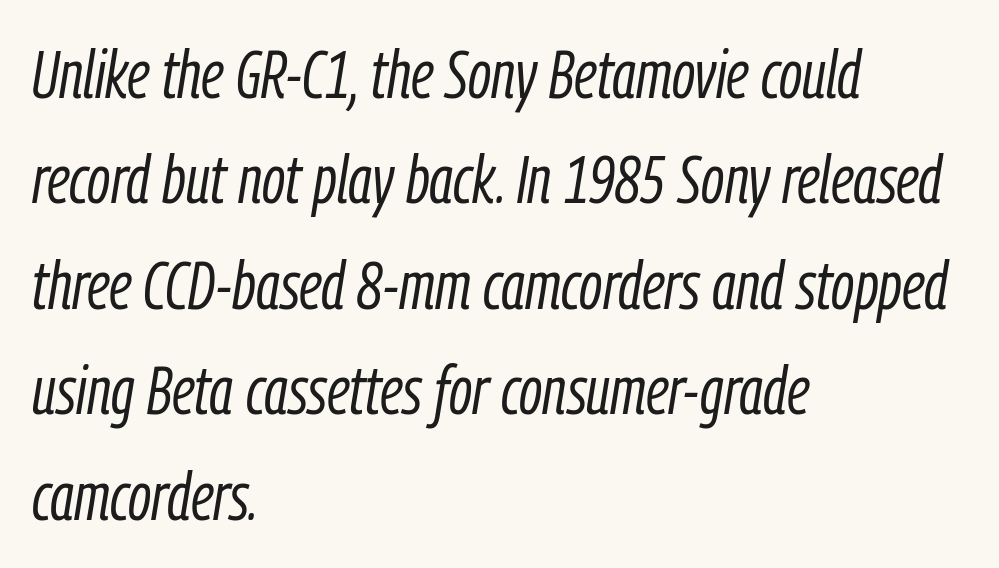
Q: Is the text bold? A: No.
Q: Is the text italic (slanted)? A: Yes, it leans right by about 9 degrees.
Q: Is the text underlined? A: No.
Q: How is the paragraph aligned? A: Left-aligned.
Q: Is the spacing between letters normal or unusually wide? A: Normal.
Q: Is the spacing between lines tight, normal or loose? A: Normal.
Q: Width (condensed, normal, or wide)? A: Condensed.
Q: Stroke contrast? A: Low.
Q: x-height? A: Medium.
Q: Monospaced? A: No.
